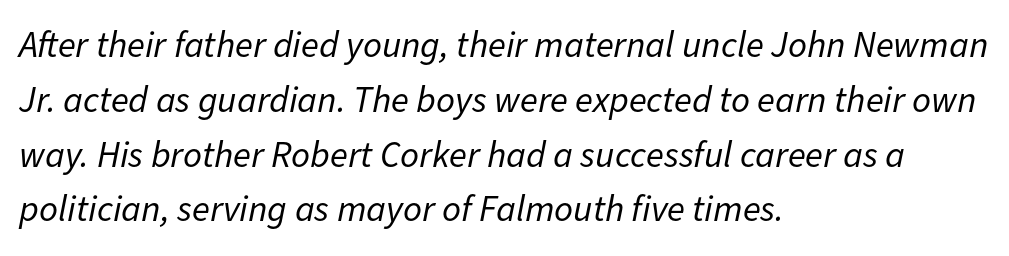
The image shows 37 px regular-weight type, italic (leaning right); set left-aligned, normal line spacing (1.48x), normal letter spacing, not underlined; low stroke contrast and a medium x-height.
